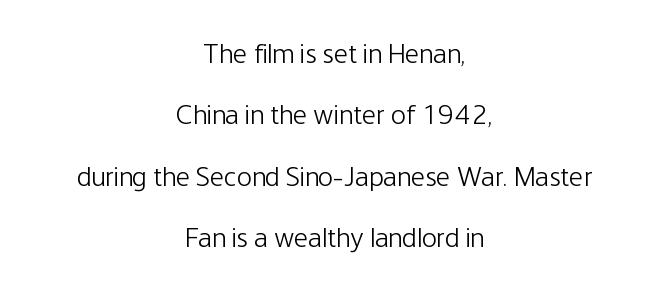
{"serif": "no", "italic": "no", "bold": "no", "weight": "light", "width": "condensed", "stroke_contrast": "low", "x_height": "medium", "monospaced": "no", "underline": "no", "align": "center", "line_spacing": "loose", "line_spacing_ratio": 2.19, "letter_spacing": "normal", "letter_spacing_em": 0.0, "glyph_px": 28}
